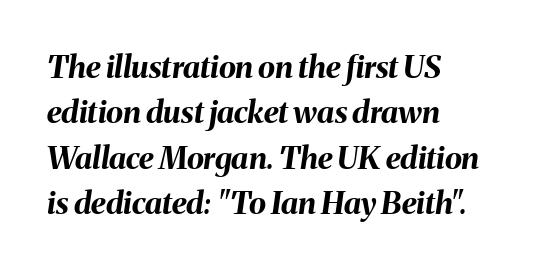
{"italic": "yes", "lean": "right", "slant_degrees": 8, "bold": "yes", "weight": "bold", "width": "normal", "stroke_contrast": "medium", "x_height": "medium", "monospaced": "no", "underline": "no", "align": "left", "line_spacing": "normal", "line_spacing_ratio": 1.46, "letter_spacing": "normal", "letter_spacing_em": 0.0, "glyph_px": 31}
